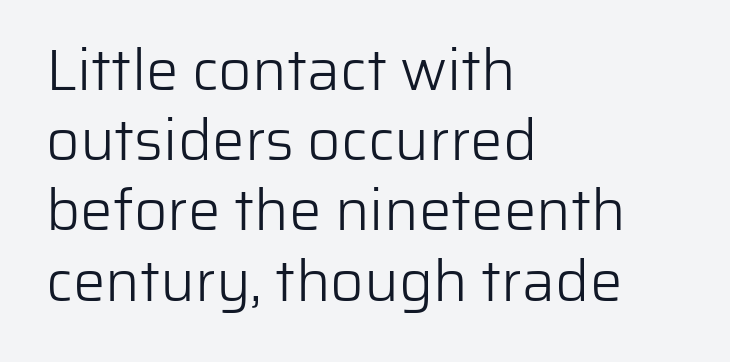
{"serif": "no", "italic": "no", "bold": "no", "weight": "light", "width": "normal", "stroke_contrast": "low", "x_height": "medium", "monospaced": "no", "underline": "no", "align": "left", "line_spacing_ratio": 1.21, "letter_spacing": "normal", "letter_spacing_em": 0.0, "glyph_px": 58}
